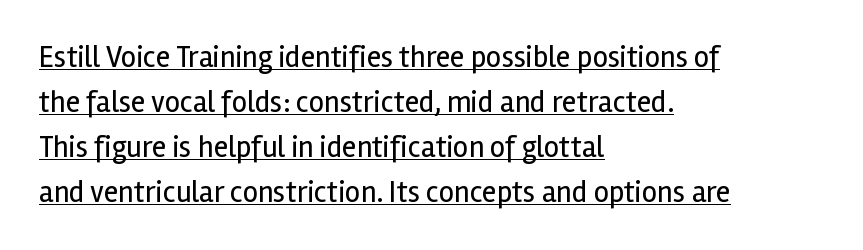
Descenders here cross a horizontal rule under the line. Do the characters align in a grid? No, the font is proportional. Nothing sits at the stroke ends, so this counts as sans-serif. A typesetter would call this leading conventional body-copy spacing. Is the block centered? No — it sits flush against the left margin.
